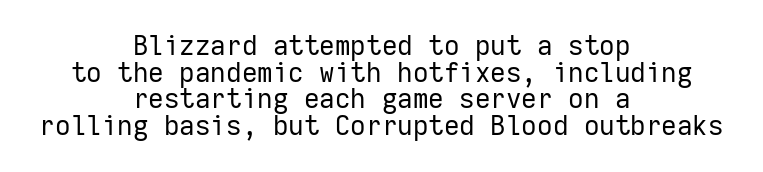
Q: Is the text bold? A: No.
Q: Is the text italic (slanted)? A: No, it is upright.
Q: Is the text underlined? A: No.
Q: How is the paragraph aligned? A: Centered.
Q: Is the spacing between letters normal or unusually wide? A: Normal.
Q: Is the spacing between lines tight, normal or loose? A: Tight.
